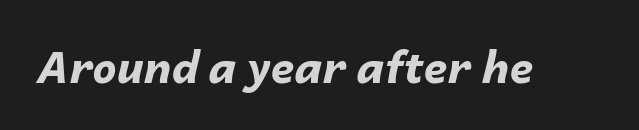
The image shows 43 px bold type, italic (leaning right); set normal letter spacing, not underlined; low stroke contrast and a medium x-height.
